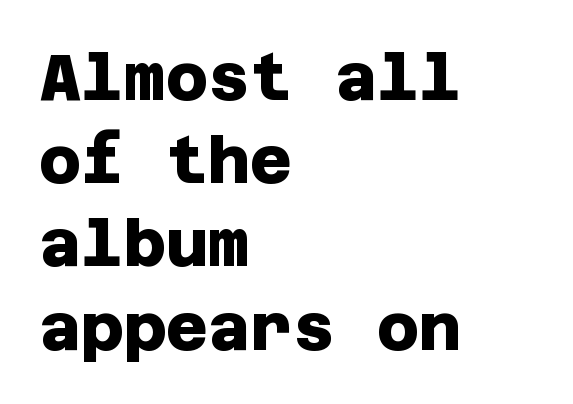
The rendering keeps characters at their native spacing. The block of text has a typical density, with ordinary space between rows. Are there feet on the stems? There aren't — it's a sans. Bare-footed words on every line. The ragged edge is on the right, which tells us the setting is flush left.
